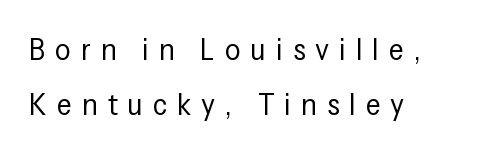
Stems here are at most as thick as an everyday book face. What stands out about the letter spacing? Its width — letters are far apart. You can tell it's not italic because the verticals are truly vertical. Nobody drew a line under any word here. The compositor pushed each line to the left boundary. Look at the bottom of the vertical strokes: they stop flat, with no serifs.
